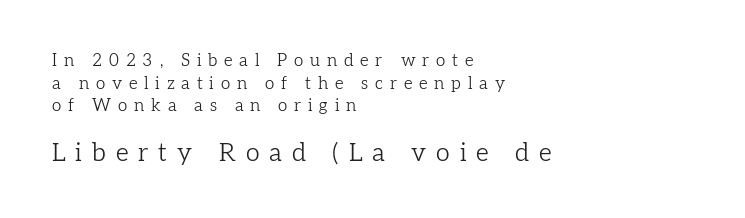
The image shows 25 px text type, upright; set left-aligned, normal line spacing (1.33x), unusually wide letter spacing (+0.4 em), not underlined; the second (bottom) block is 1.47x larger.
